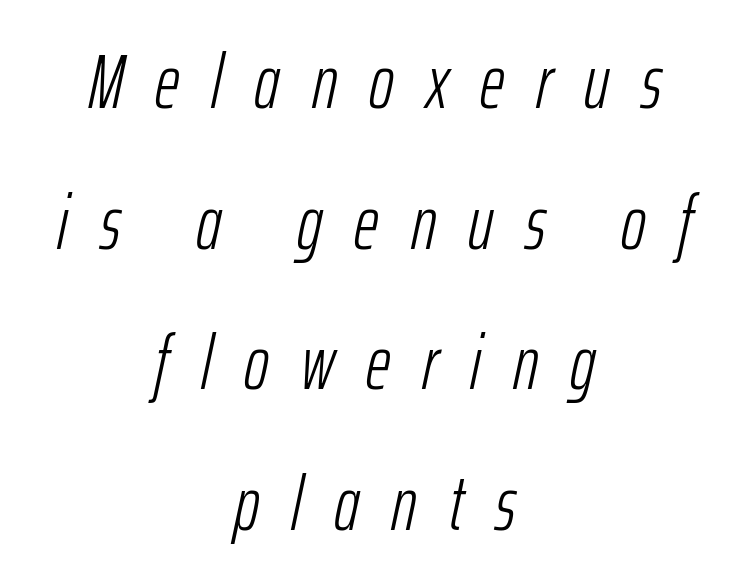
Q: Is the text bold? A: No.
Q: Is the text italic (slanted)? A: Yes, it leans right by about 12 degrees.
Q: Is the text underlined? A: No.
Q: How is the paragraph aligned? A: Centered.
Q: Is the spacing between letters normal or unusually wide? A: Unusually wide.
Q: Width (condensed, normal, or wide)? A: Condensed.
Q: Stroke contrast? A: Low.
Q: x-height? A: Medium.
Q: Monospaced? A: No.
